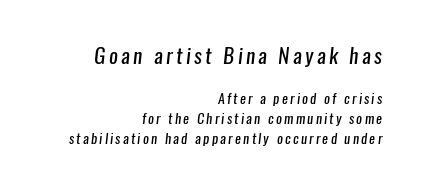
Q: Is the text bold? A: No.
Q: Is the text underlined? A: No.
Q: How is the paragraph aligned? A: Right-aligned.
Q: Is the spacing between lines tight, normal or loose? A: Normal.
Q: Which block of text is set in a larger size, the first (top) or the second (bottom)? A: The first (top) one.
